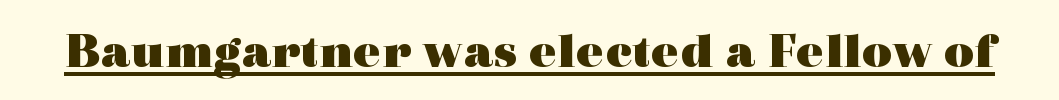
Q: Is the text bold? A: Yes.
Q: Is the text italic (slanted)? A: No, it is upright.
Q: Is the typeface a serif or a sans-serif typeface? A: Serif.
Q: Is the text underlined? A: Yes.
Q: Is the spacing between letters normal or unusually wide? A: Normal.
Q: Width (condensed, normal, or wide)? A: Wide.
Q: x-height? A: Medium.
Q: Monospaced? A: No.
